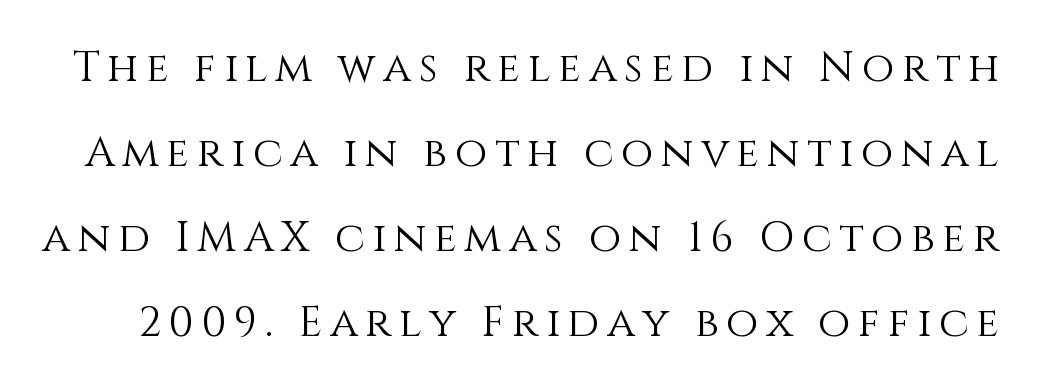
Style check: upright. This sample has the flowing, uneven cadence of proportional lettering. The line-height multiplier appears high, well above default. Stems here are at most as thick as an everyday book face. Each row of text sits above clean, open space.
